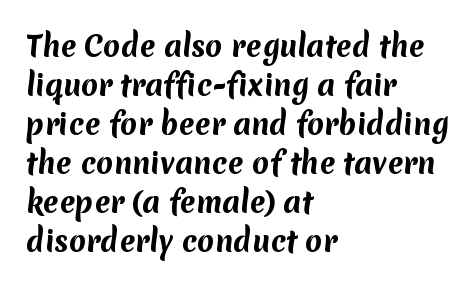
The image shows 28 px bold sans-serif type; set left-aligned, normal line spacing (1.39x), normal letter spacing, not underlined; medium stroke contrast and a medium x-height.
